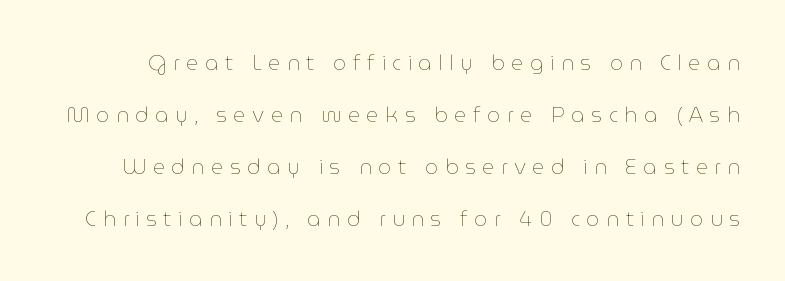
No heavy texture on the line: the type isn't bold. Compared with typical paragraphs, the rows here are farther apart. The letters are spread apart with noticeably loose tracking. Plain, unruled lines of type.
